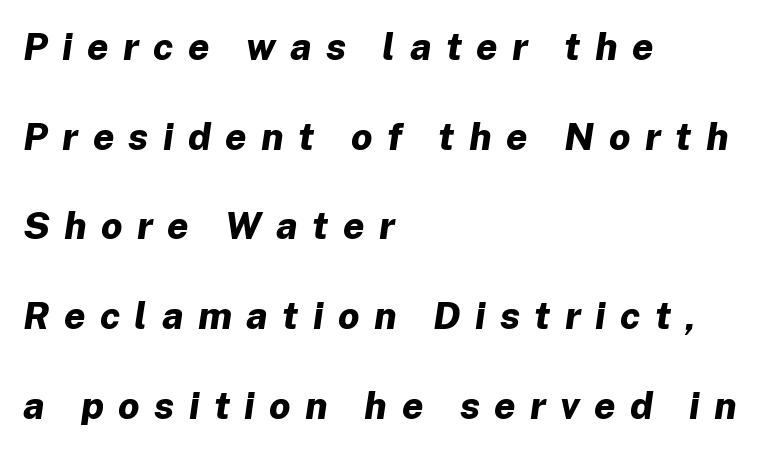
Stroke thickness is high; the sample reads as a true bold. The space beneath each line is pristine and unruled. The compositor pushed each line to the left boundary. The rendering uses natural spacing where letterforms have individual widths. What's the leading like? Stretched, with rows far apart.
